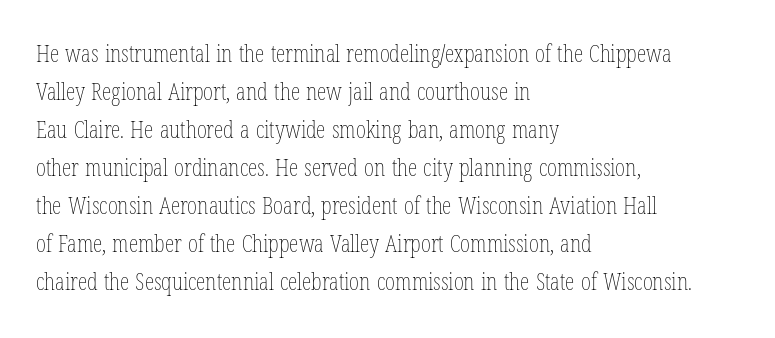
{"italic": "no", "bold": "no", "underline": "no", "align": "left", "line_spacing": "normal", "line_spacing_ratio": 1.58, "letter_spacing": "normal", "letter_spacing_em": 0.0, "glyph_px": 24}
